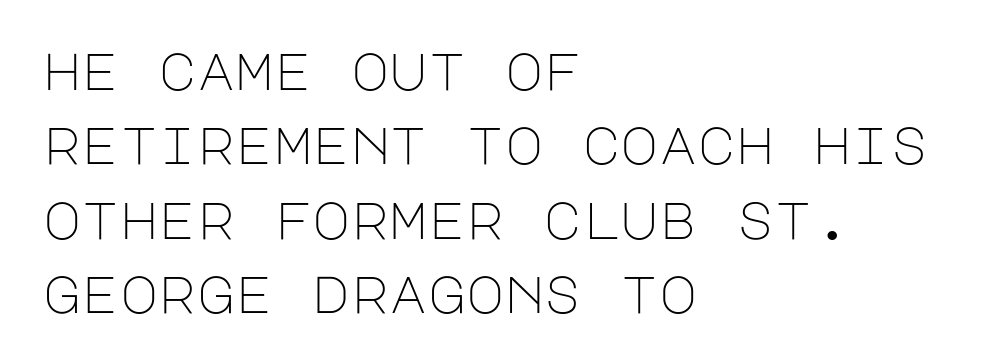
The image shows 52 px light sans-serif type, upright; set left-aligned, normal line spacing (1.43x), normal letter spacing, not underlined; low stroke contrast and a large x-height.
